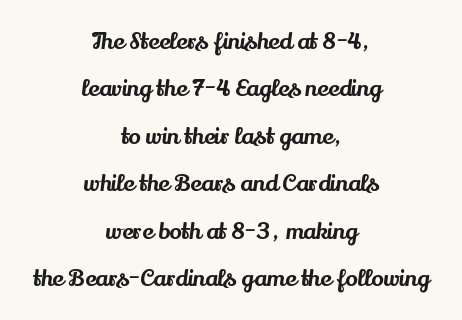
The image shows 23 px text type; set centered, loose line spacing (2.06x), normal letter spacing, not underlined.
